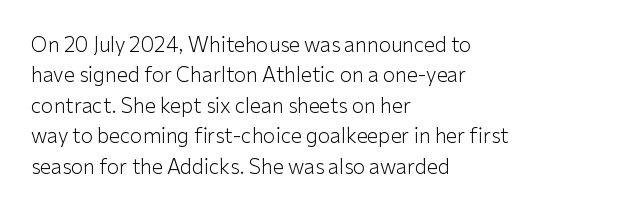
Q: Is the text bold? A: No.
Q: Is the text italic (slanted)? A: No, it is upright.
Q: Is the text underlined? A: No.
Q: How is the paragraph aligned? A: Left-aligned.
Q: Is the spacing between letters normal or unusually wide? A: Normal.
Q: Is the spacing between lines tight, normal or loose? A: Normal.
